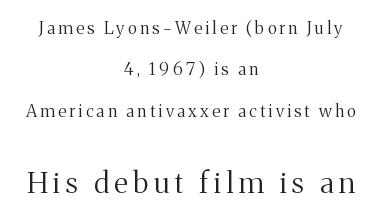
The image shows 29 px regular-weight serif type, upright; set centered, loose line spacing (2.43x), not underlined; the second (bottom) block is 1.71x larger; medium stroke contrast and a medium x-height.
